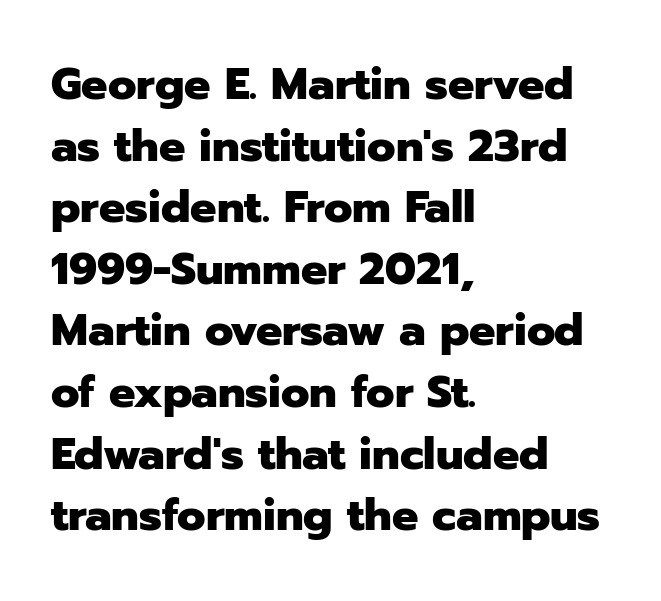
Q: Is the text bold? A: Yes.
Q: Is the text italic (slanted)? A: No, it is upright.
Q: Is the typeface a serif or a sans-serif typeface? A: Sans-serif.
Q: Is the text underlined? A: No.
Q: How is the paragraph aligned? A: Left-aligned.
Q: Is the spacing between letters normal or unusually wide? A: Normal.
Q: Is the spacing between lines tight, normal or loose? A: Normal.
Q: Width (condensed, normal, or wide)? A: Normal.
Q: Stroke contrast? A: Low.
Q: x-height? A: Medium.
Q: Monospaced? A: No.
